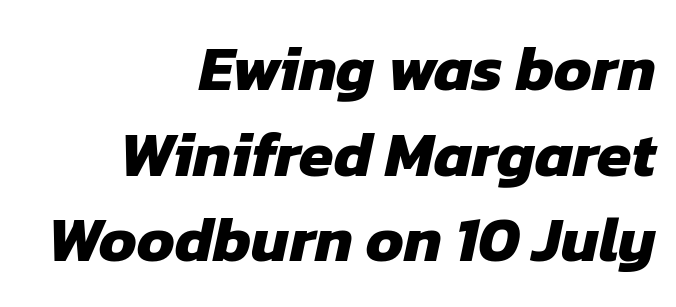
{"serif": "no", "bold": "yes", "weight": "heavy", "width": "normal", "stroke_contrast": "low", "x_height": "medium", "monospaced": "no", "underline": "no", "align": "right", "line_spacing": "normal", "line_spacing_ratio": 1.36, "letter_spacing": "normal", "letter_spacing_em": 0.0, "glyph_px": 63}
